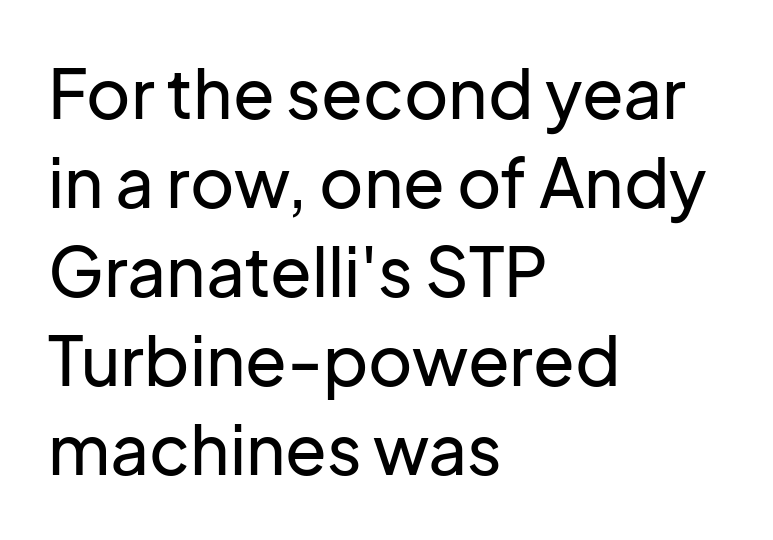
Q: Is the text italic (slanted)? A: No, it is upright.
Q: Is the typeface a serif or a sans-serif typeface? A: Sans-serif.
Q: Is the text underlined? A: No.
Q: How is the paragraph aligned? A: Left-aligned.
Q: Is the spacing between letters normal or unusually wide? A: Normal.
Q: Is the spacing between lines tight, normal or loose? A: Normal.
Q: Width (condensed, normal, or wide)? A: Normal.
Q: Stroke contrast? A: Low.
Q: x-height? A: Medium.
Q: Monospaced? A: No.
